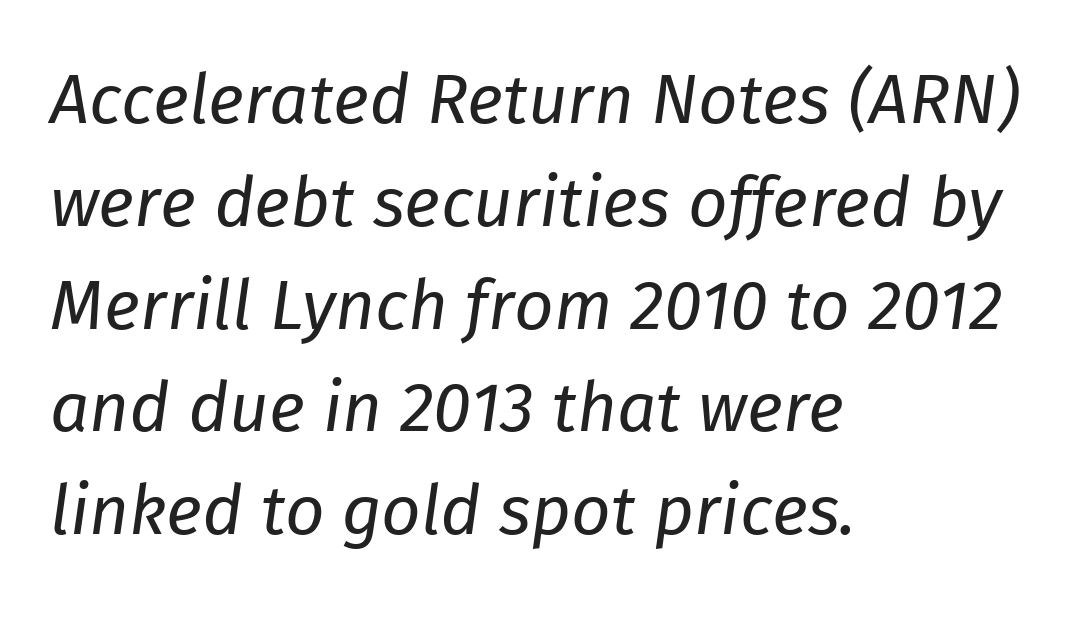
The strokes are not fattened; the text isn't bold. Vertical spacing — default. Layout note: lines flush left. The line texture is even and compact thanks to regular tracking. Think of a printed novel: that variable character pitch is what you see here.
